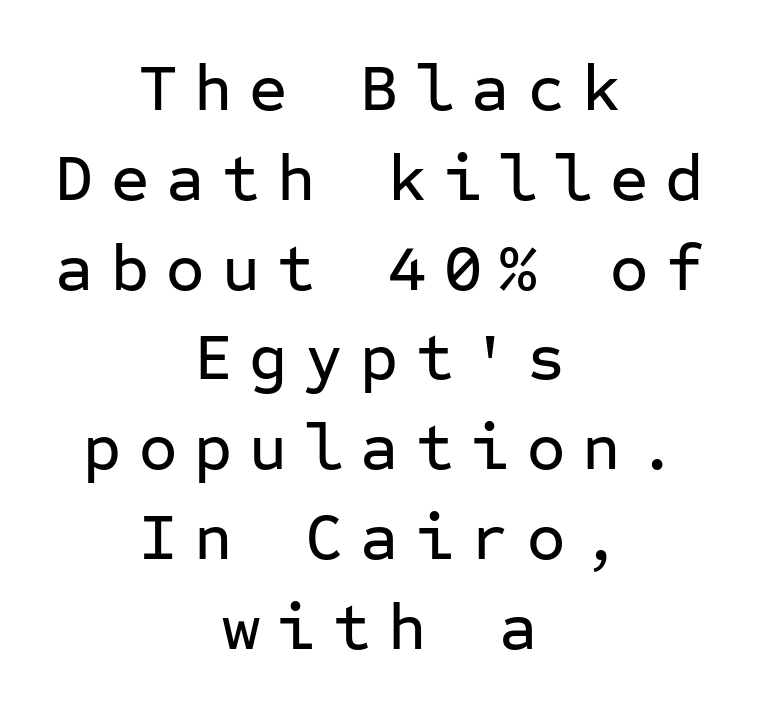
{"serif": "no", "italic": "no", "width": "normal", "stroke_contrast": "low", "x_height": "medium", "monospaced": "yes", "underline": "no", "align": "center", "line_spacing": "normal", "line_spacing_ratio": 1.36, "letter_spacing": "wide", "letter_spacing_em": 0.26, "glyph_px": 66}
